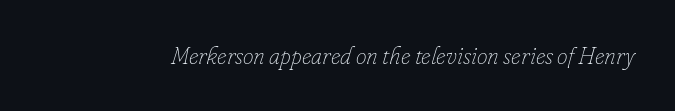
{"italic": "yes", "lean": "right", "slant_degrees": 16, "bold": "no", "underline": "no", "letter_spacing": "normal", "letter_spacing_em": 0.0, "glyph_px": 24}
